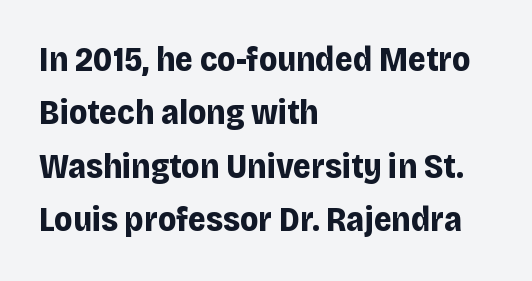
The image shows 34 px bold sans-serif type, upright; set left-aligned, normal line spacing (1.57x), normal letter spacing, not underlined; low stroke contrast and a large x-height.
